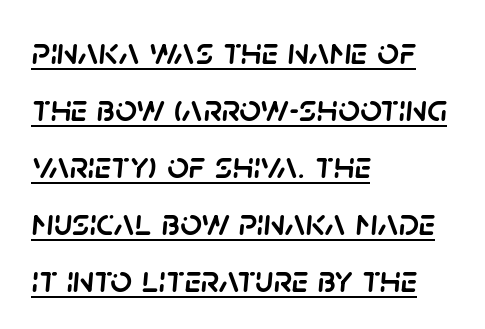
{"italic": "yes", "lean": "right", "slant_degrees": 5, "width": "normal", "stroke_contrast": "low", "x_height": "large", "monospaced": "no", "underline": "yes", "align": "left", "line_spacing": "normal", "line_spacing_ratio": 1.5, "letter_spacing": "normal", "letter_spacing_em": 0.0, "glyph_px": 38}
